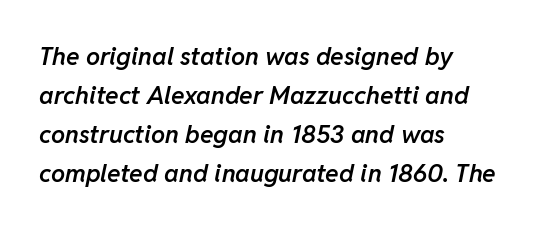
The image shows 25 px text type, italic (leaning right); set left-aligned, normal line spacing (1.56x), normal letter spacing, not underlined.
